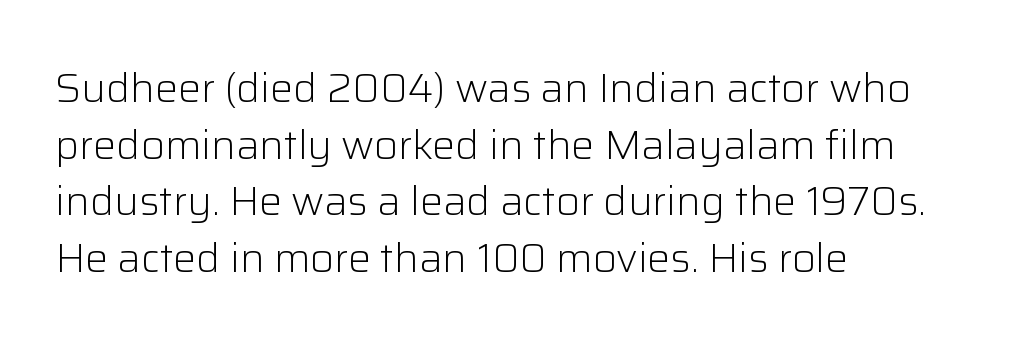
Q: Is the text bold? A: No.
Q: Is the text italic (slanted)? A: No, it is upright.
Q: Is the typeface a serif or a sans-serif typeface? A: Sans-serif.
Q: Is the text underlined? A: No.
Q: How is the paragraph aligned? A: Left-aligned.
Q: Is the spacing between letters normal or unusually wide? A: Normal.
Q: Is the spacing between lines tight, normal or loose? A: Normal.
Q: Width (condensed, normal, or wide)? A: Normal.
Q: Stroke contrast? A: Low.
Q: x-height? A: Medium.
Q: Monospaced? A: No.
